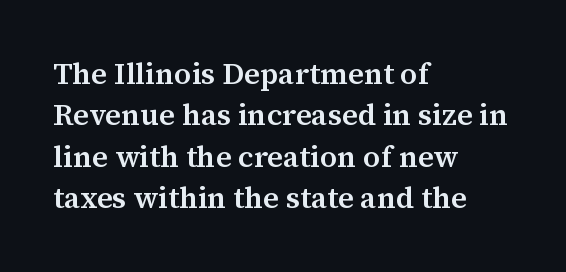
If you measured baseline to baseline, you'd find a middling distance. Plain, unruled lines of type. I'd describe the lettering as semibold — firm but not a full bold. The face used here is rendered with its standard letterfit. Tall strokes in this sample are plumb rather than angled.
